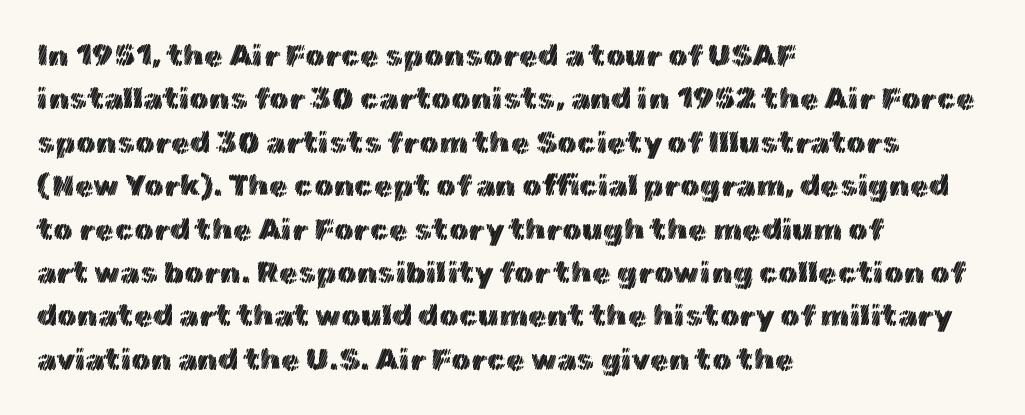
The image shows 31 px text type, upright; set left-aligned, normal line spacing (1.4x), normal letter spacing, not underlined; a medium x-height.
